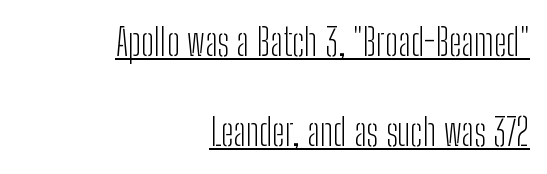
{"serif": "no", "italic": "no", "bold": "no", "weight": "light", "width": "condensed", "stroke_contrast": "low", "x_height": "medium", "monospaced": "no", "underline": "yes", "align": "right", "line_spacing": "loose", "line_spacing_ratio": 2.38, "letter_spacing": "normal", "letter_spacing_em": 0.0, "glyph_px": 38}
